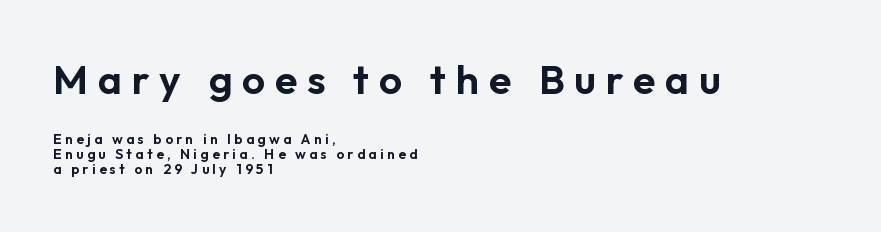
The image shows 41 px sans-serif type, upright; set left-aligned, tight line spacing (1.08x), unusually wide letter spacing (+0.24 em), not underlined; the first (top) block is 2.93x larger; low stroke contrast and a medium x-height.
